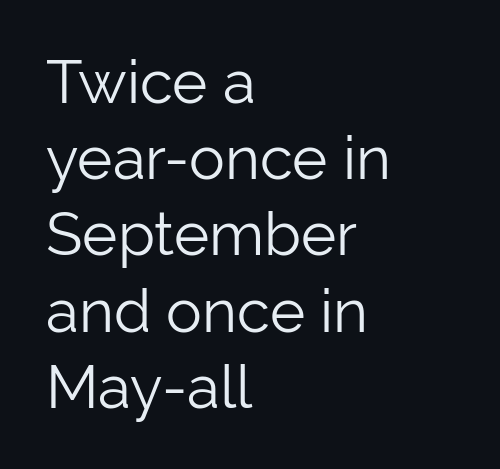
The letterforms sit shoulder to shoulder at normal distance. Regular leading. Ordinary non-slanted type is in use. Horizontal alignment here is leftward, the default for most running prose.
